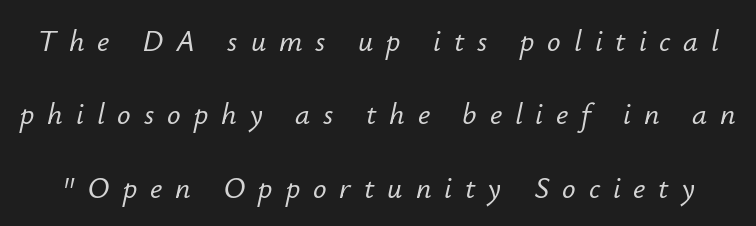
Slant detected: the letters are inclined. Decoration check: the copy has no underline. The leading is generous, giving the passage an open texture. Spacing between characters has been opened up far beyond the box default. The rendering uses natural spacing where letterforms have individual widths.
